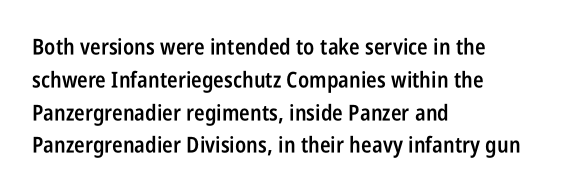
Q: Is the text bold? A: Semi-bold.
Q: Is the text italic (slanted)? A: No, it is upright.
Q: Is the text underlined? A: No.
Q: How is the paragraph aligned? A: Left-aligned.
Q: Is the spacing between letters normal or unusually wide? A: Normal.
Q: Is the spacing between lines tight, normal or loose? A: Normal.
